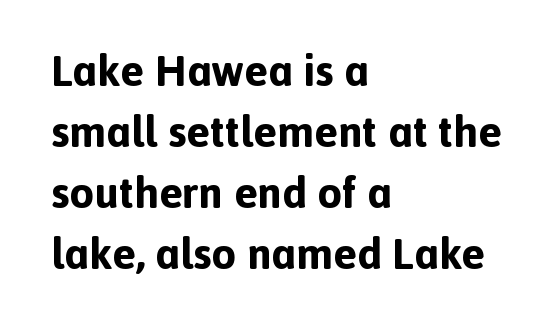
The image shows 44 px bold sans-serif type, upright; set left-aligned, normal line spacing (1.39x), normal letter spacing, not underlined; a medium x-height.
